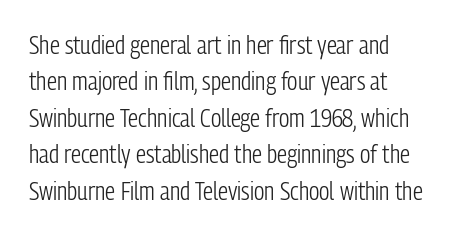
Q: Is the text bold? A: No.
Q: Is the text italic (slanted)? A: No, it is upright.
Q: Is the text underlined? A: No.
Q: How is the paragraph aligned? A: Left-aligned.
Q: Is the spacing between letters normal or unusually wide? A: Normal.
Q: Is the spacing between lines tight, normal or loose? A: Normal.
